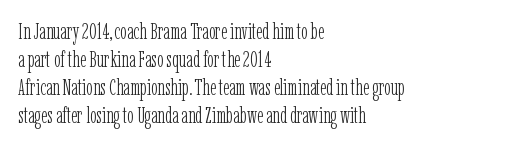
Q: Is the text bold? A: No.
Q: Is the text italic (slanted)? A: No, it is upright.
Q: Is the text underlined? A: No.
Q: How is the paragraph aligned? A: Left-aligned.
Q: Is the spacing between letters normal or unusually wide? A: Normal.
Q: Is the spacing between lines tight, normal or loose? A: Normal.
